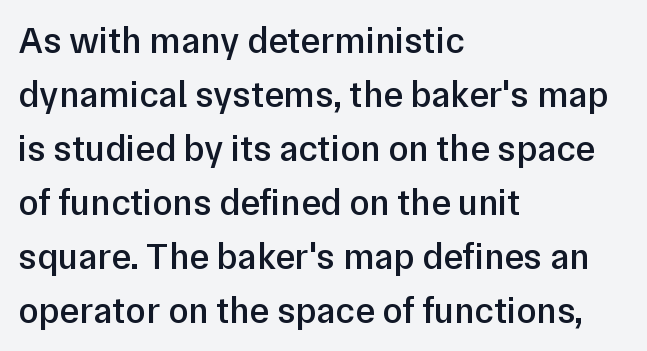
{"serif": "no", "italic": "no", "bold": "semi", "weight": "semibold", "width": "normal", "stroke_contrast": "low", "x_height": "medium", "monospaced": "no", "underline": "no", "align": "left", "line_spacing": "normal", "line_spacing_ratio": 1.46, "letter_spacing": "normal", "letter_spacing_em": 0.0, "glyph_px": 37}
